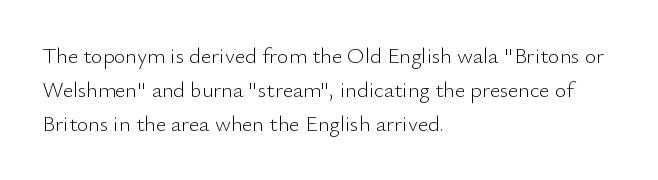
These lines stack with their left ends in a neat column. Any mark beneath the type? The region is blank. Short note: letters normally spaced. The type sits square on the baseline with zero lean.
